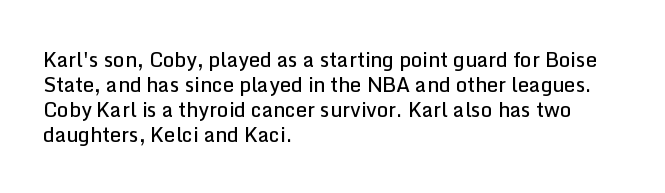
Q: Is the text bold? A: Semi-bold.
Q: Is the text italic (slanted)? A: No, it is upright.
Q: Is the text underlined? A: No.
Q: How is the paragraph aligned? A: Left-aligned.
Q: Is the spacing between letters normal or unusually wide? A: Normal.
Q: Is the spacing between lines tight, normal or loose? A: Normal.
